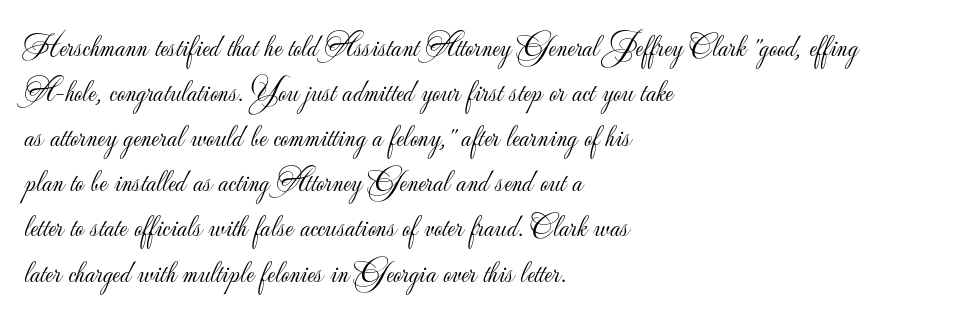
The image shows 32 px light sans-serif type; set left-aligned, normal line spacing (1.41x), normal letter spacing, not underlined; low stroke contrast and a small x-height.
